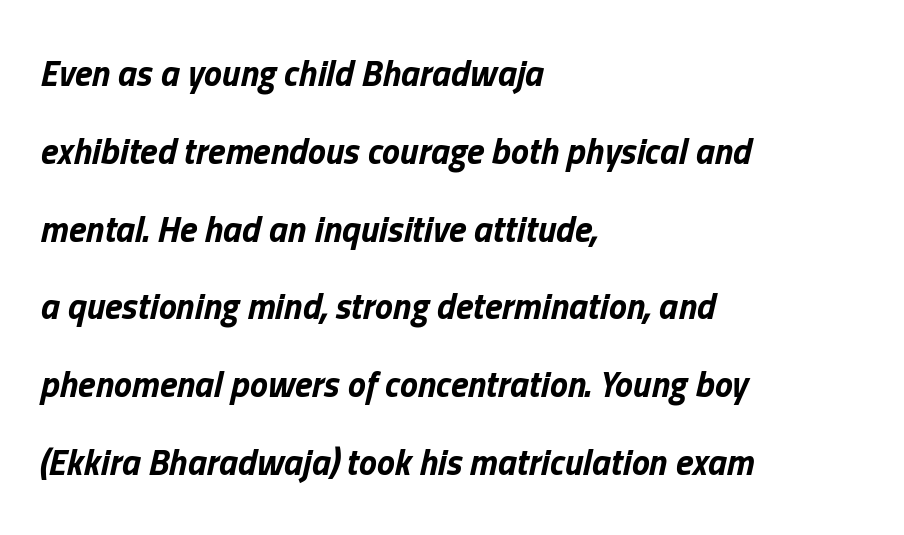
Q: Is the text bold? A: Yes.
Q: Is the text italic (slanted)? A: Yes, it leans right by about 13 degrees.
Q: Is the text underlined? A: No.
Q: How is the paragraph aligned? A: Left-aligned.
Q: Is the spacing between letters normal or unusually wide? A: Normal.
Q: Is the spacing between lines tight, normal or loose? A: Loose.
Q: Width (condensed, normal, or wide)? A: Normal.
Q: Stroke contrast? A: Low.
Q: x-height? A: Medium.
Q: Monospaced? A: No.
